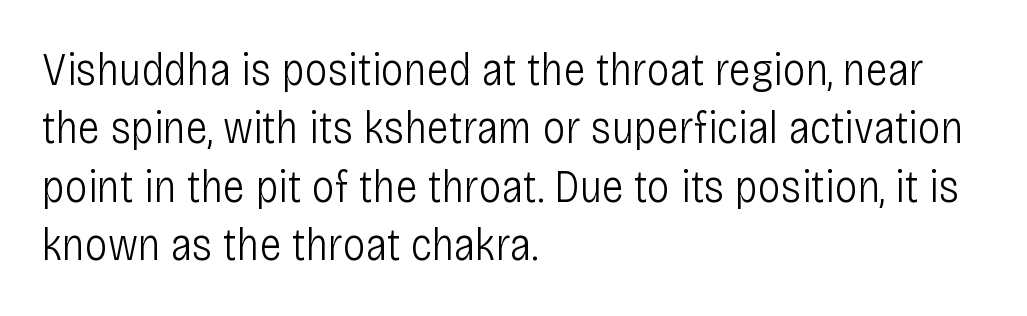
Q: Is the text bold? A: No.
Q: Is the text italic (slanted)? A: No, it is upright.
Q: Is the typeface a serif or a sans-serif typeface? A: Sans-serif.
Q: Is the text underlined? A: No.
Q: How is the paragraph aligned? A: Left-aligned.
Q: Is the spacing between letters normal or unusually wide? A: Normal.
Q: Is the spacing between lines tight, normal or loose? A: Normal.
Q: Width (condensed, normal, or wide)? A: Condensed.
Q: Stroke contrast? A: Low.
Q: x-height? A: Large.
Q: Monospaced? A: No.
